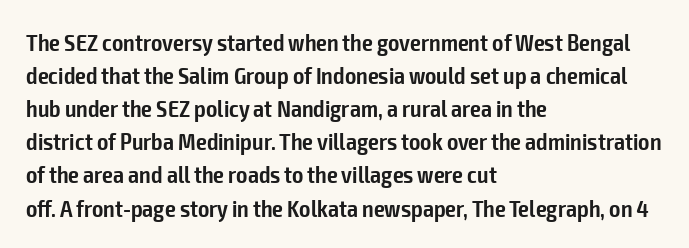
Q: Is the text bold? A: Semi-bold.
Q: Is the text italic (slanted)? A: No, it is upright.
Q: Is the text underlined? A: No.
Q: How is the paragraph aligned? A: Left-aligned.
Q: Is the spacing between letters normal or unusually wide? A: Normal.
Q: Is the spacing between lines tight, normal or loose? A: Normal.
